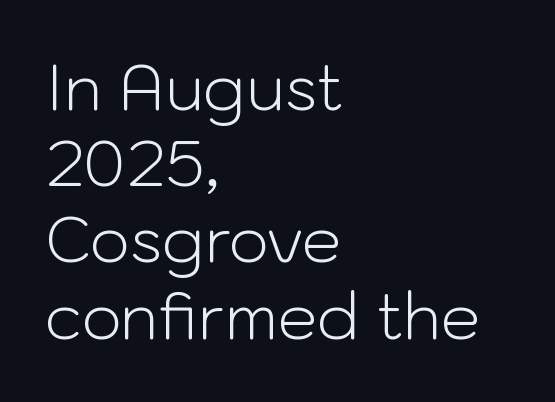
{"serif": "no", "italic": "no", "bold": "no", "weight": "light", "width": "normal", "stroke_contrast": "low", "x_height": "medium", "monospaced": "no", "underline": "no", "align": "left", "line_spacing_ratio": 1.21, "letter_spacing": "normal", "letter_spacing_em": 0.0, "glyph_px": 63}
